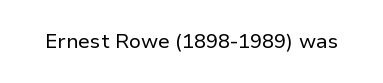
Q: Is the text bold? A: No.
Q: Is the text italic (slanted)? A: No, it is upright.
Q: Is the text underlined? A: No.
Q: Is the spacing between letters normal or unusually wide? A: Normal.
